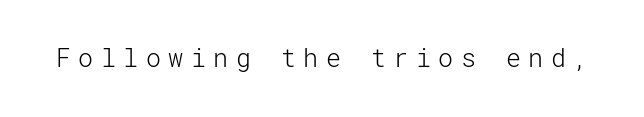
{"italic": "no", "bold": "no", "underline": "no", "letter_spacing": "wide", "letter_spacing_em": 0.3, "glyph_px": 25}
